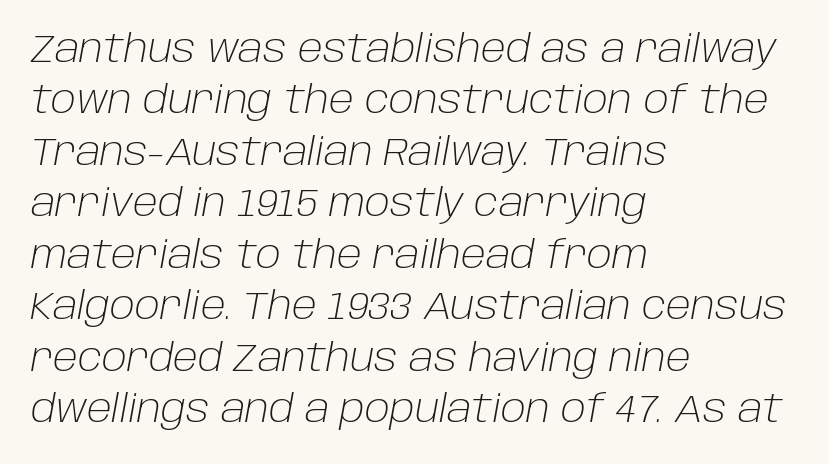
Q: Is the text bold? A: No.
Q: Is the text italic (slanted)? A: Yes, it leans right by about 10 degrees.
Q: Is the text underlined? A: No.
Q: How is the paragraph aligned? A: Left-aligned.
Q: Is the spacing between letters normal or unusually wide? A: Normal.
Q: Is the spacing between lines tight, normal or loose? A: Normal.
Q: Width (condensed, normal, or wide)? A: Normal.
Q: Stroke contrast? A: Low.
Q: x-height? A: Large.
Q: Monospaced? A: No.
